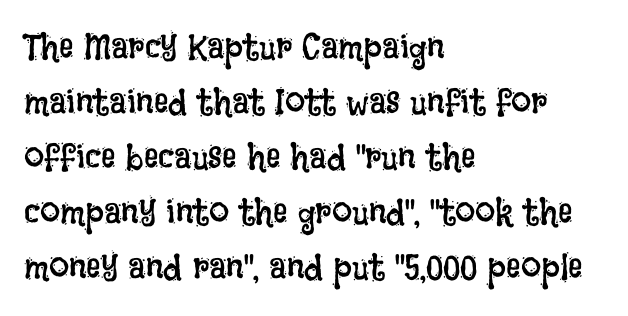
Varying glyph widths throughout — classic text-font behaviour. Stems here are at most as thick as an everyday book face. Interline gaps are of average width in this sample. All the whitespace from short lines collects on the right. The letters stand upright; this is a roman face.
